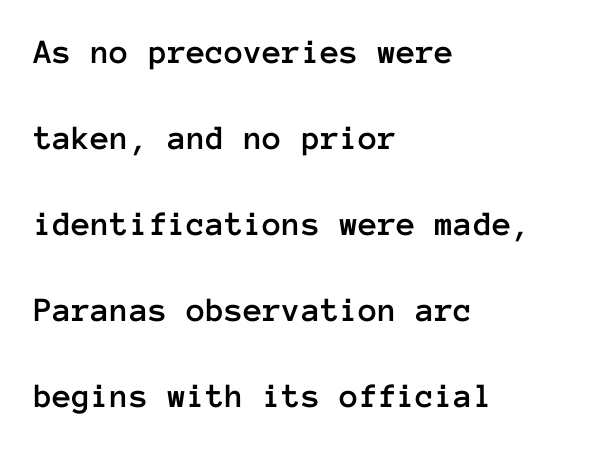
The image shows 35 px text type, upright, monospaced; set left-aligned, loose line spacing (2.46x), normal letter spacing, not underlined; low stroke contrast and a medium x-height.
